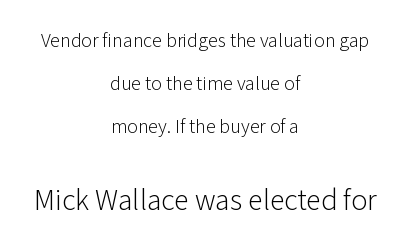
Alignment: centered. The weight tops out at a normal text grade. Quick note: interline space is abundant. Unlike a traditional serif, this face leaves its strokes unadorned. This sample uses an upright cut, with every glyph sitting square on the baseline. The area under the type is left untouched.
